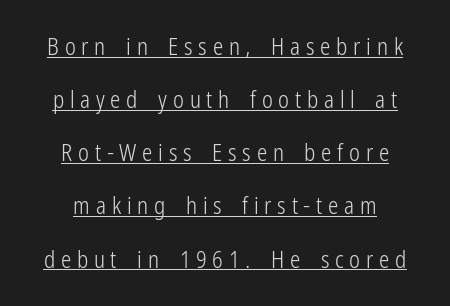
Q: Is the text bold? A: No.
Q: Is the text italic (slanted)? A: No, it is upright.
Q: Is the text underlined? A: Yes.
Q: How is the paragraph aligned? A: Centered.
Q: Is the spacing between letters normal or unusually wide? A: Unusually wide.
Q: Is the spacing between lines tight, normal or loose? A: Loose.
